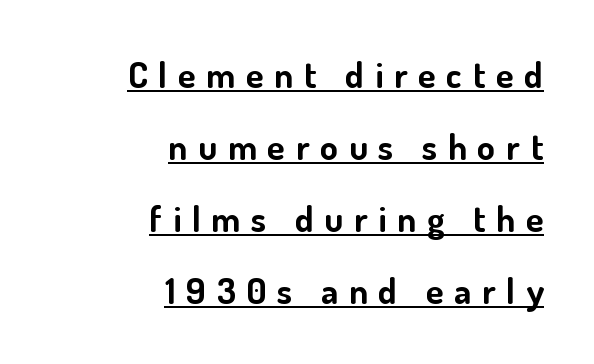
The image shows 36 px bold sans-serif type, upright; set right-aligned, loose line spacing (2.0x), unusually wide letter spacing (+0.3 em), underlined; low stroke contrast and a small x-height.
